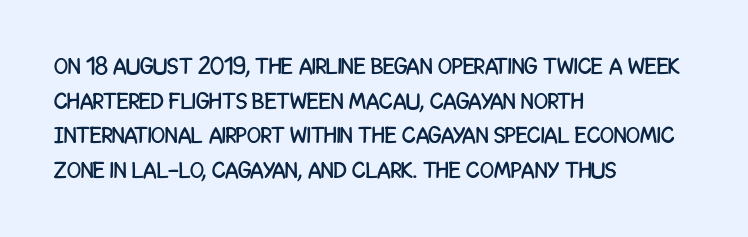
Q: Is the text italic (slanted)? A: No, it is upright.
Q: Is the text underlined? A: No.
Q: How is the paragraph aligned? A: Left-aligned.
Q: Is the spacing between letters normal or unusually wide? A: Normal.
Q: Is the spacing between lines tight, normal or loose? A: Normal.
